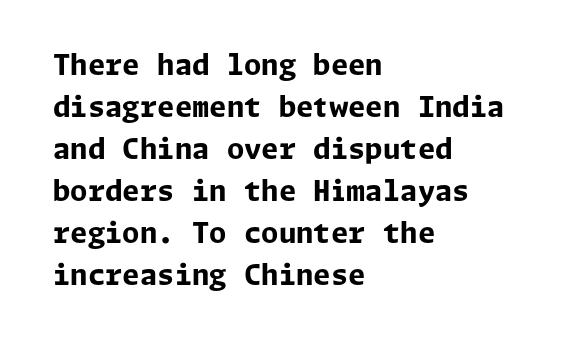
The image shows 28 px bold sans-serif type, upright; set left-aligned, normal line spacing (1.5x), normal letter spacing, not underlined; low stroke contrast and a medium x-height.
